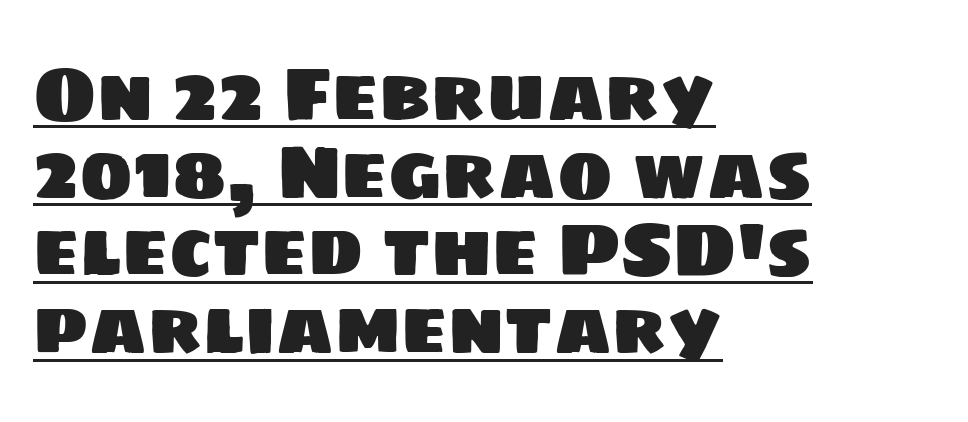
The image shows 74 px sans-serif type; set left-aligned, tight line spacing (1.05x), normal letter spacing, underlined; low stroke contrast and a large x-height.
